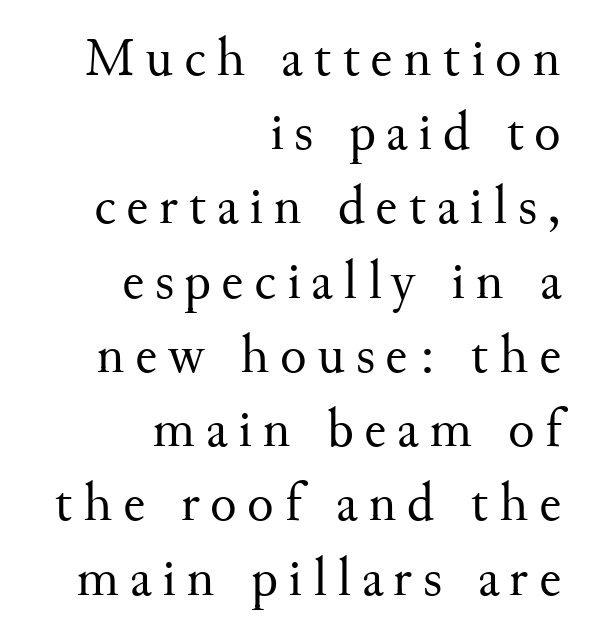
{"serif": "yes", "italic": "no", "bold": "no", "weight": "regular", "width": "normal", "stroke_contrast": "medium", "x_height": "small", "monospaced": "no", "underline": "no", "align": "right", "line_spacing": "normal", "line_spacing_ratio": 1.35, "glyph_px": 55}
